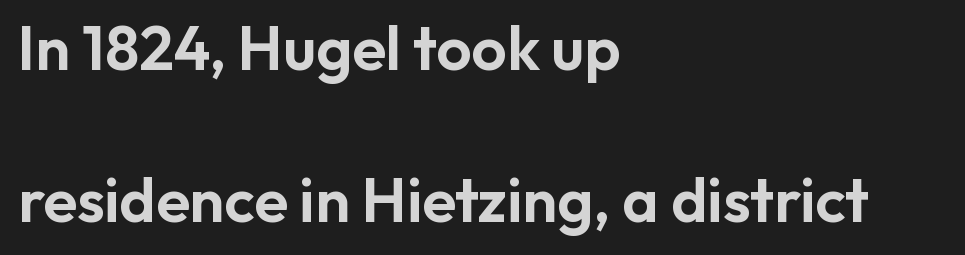
The image shows 62 px sans-serif type, upright; set left-aligned, loose line spacing (2.45x), normal letter spacing, not underlined; low stroke contrast and a medium x-height.
